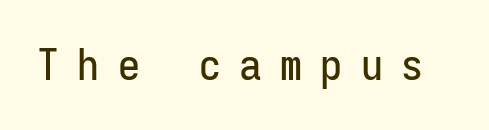
The face used here is monospaced, like something from a code editor. These lines have a slow, spaced-out rhythm from letter to letter. The baseline area is clear. Nothing sits at the stroke ends, so this counts as sans-serif.
